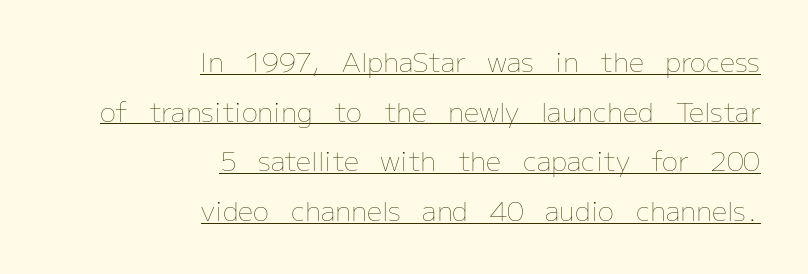
Q: Is the text bold? A: No.
Q: Is the text italic (slanted)? A: No, it is upright.
Q: Is the text underlined? A: Yes.
Q: How is the paragraph aligned? A: Right-aligned.
Q: Is the spacing between letters normal or unusually wide? A: Normal.
